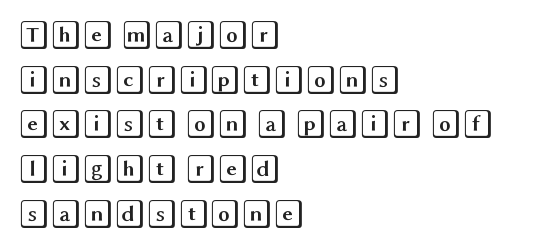
The image shows 29 px wide type, upright; set left-aligned, normal line spacing (1.54x), normal letter spacing, not underlined; a large x-height.
